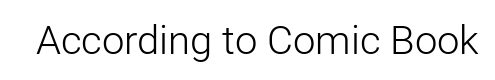
{"serif": "no", "italic": "no", "bold": "no", "weight": "light", "width": "normal", "stroke_contrast": "low", "x_height": "medium", "monospaced": "no", "underline": "no", "letter_spacing": "normal", "letter_spacing_em": 0.0, "glyph_px": 40}
